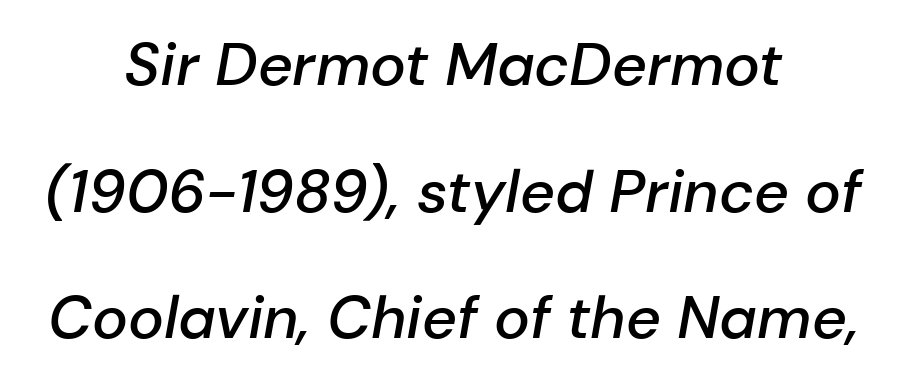
Q: Is the text bold? A: Semi-bold.
Q: Is the text italic (slanted)? A: Yes, it leans right by about 10 degrees.
Q: Is the text underlined? A: No.
Q: How is the paragraph aligned? A: Centered.
Q: Is the spacing between letters normal or unusually wide? A: Normal.
Q: Is the spacing between lines tight, normal or loose? A: Loose.
Q: Width (condensed, normal, or wide)? A: Normal.
Q: Stroke contrast? A: Low.
Q: x-height? A: Medium.
Q: Monospaced? A: No.
